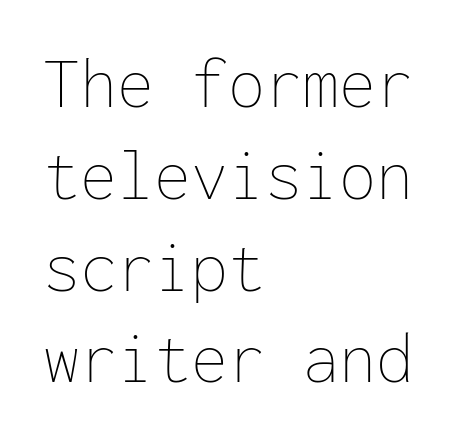
Q: Is the text bold? A: No.
Q: Is the text italic (slanted)? A: No, it is upright.
Q: Is the text underlined? A: No.
Q: How is the paragraph aligned? A: Left-aligned.
Q: Is the spacing between letters normal or unusually wide? A: Normal.
Q: Width (condensed, normal, or wide)? A: Normal.
Q: Stroke contrast? A: Low.
Q: x-height? A: Medium.
Q: Monospaced? A: Yes.
